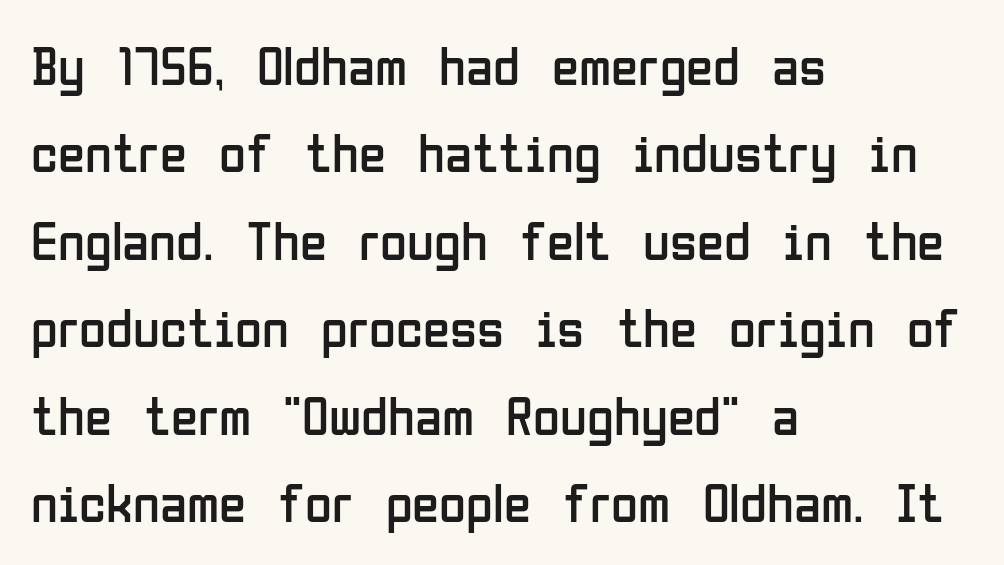
Q: Is the text bold? A: No.
Q: Is the text italic (slanted)? A: No, it is upright.
Q: Is the typeface a serif or a sans-serif typeface? A: Sans-serif.
Q: Is the text underlined? A: No.
Q: How is the paragraph aligned? A: Left-aligned.
Q: Is the spacing between letters normal or unusually wide? A: Normal.
Q: Is the spacing between lines tight, normal or loose? A: Normal.
Q: Width (condensed, normal, or wide)? A: Condensed.
Q: Stroke contrast? A: Low.
Q: x-height? A: Medium.
Q: Monospaced? A: No.
